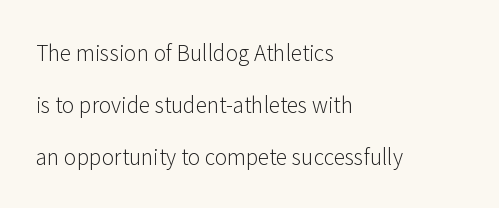
Q: Is the text bold? A: No.
Q: Is the text italic (slanted)? A: No, it is upright.
Q: Is the text underlined? A: No.
Q: How is the paragraph aligned? A: Left-aligned.
Q: Is the spacing between letters normal or unusually wide? A: Normal.
Q: Is the spacing between lines tight, normal or loose? A: Loose.
